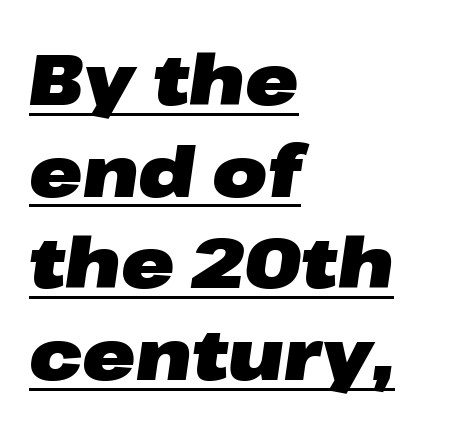
{"italic": "yes", "lean": "right", "slant_degrees": 8, "bold": "yes", "weight": "heavy", "width": "wide", "stroke_contrast": "low", "x_height": "medium", "monospaced": "no", "underline": "yes", "align": "left", "line_spacing": "normal", "line_spacing_ratio": 1.29, "letter_spacing": "normal", "letter_spacing_em": 0.0, "glyph_px": 71}
